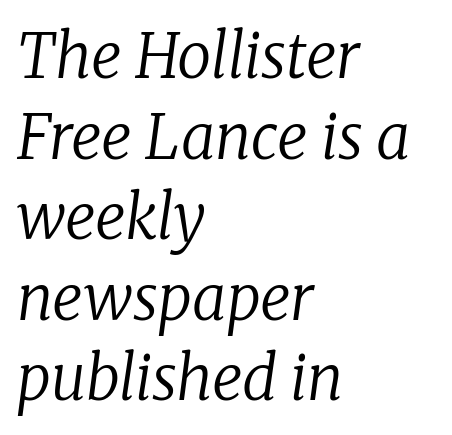
{"serif": "yes", "italic": "yes", "lean": "right", "slant_degrees": 8, "bold": "no", "weight": "regular", "width": "normal", "stroke_contrast": "low", "x_height": "medium", "monospaced": "no", "underline": "no", "align": "left", "line_spacing": "normal", "line_spacing_ratio": 1.32, "letter_spacing": "normal", "letter_spacing_em": 0.0, "glyph_px": 61}
